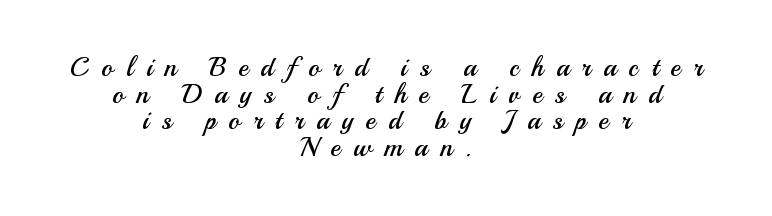
If you measured baseline to baseline, you'd find a short distance. The text block is weighted toward neither margin, spreading evenly from the middle. Stems and bowls with no extra thickness — not bold. Words float on clear page, feet unadorned. Loose tracking; the words dissolve into strings of separated letters.
